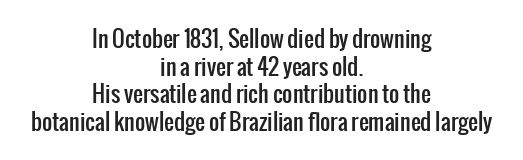
Q: Is the text italic (slanted)? A: No, it is upright.
Q: Is the text underlined? A: No.
Q: How is the paragraph aligned? A: Centered.
Q: Is the spacing between letters normal or unusually wide? A: Normal.
Q: Is the spacing between lines tight, normal or loose? A: Normal.
